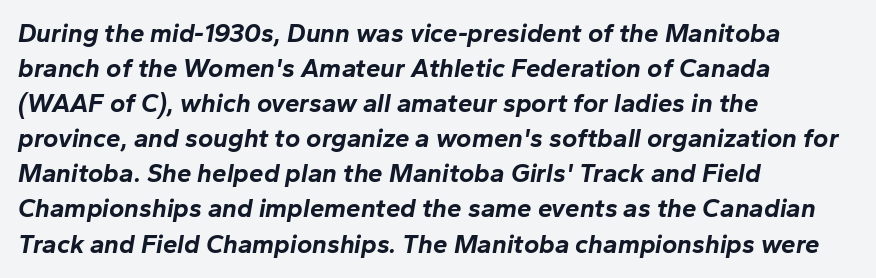
Q: Is the text bold? A: Yes.
Q: Is the text italic (slanted)? A: Yes, it leans right by about 10 degrees.
Q: Is the text underlined? A: No.
Q: How is the paragraph aligned? A: Left-aligned.
Q: Is the spacing between letters normal or unusually wide? A: Normal.
Q: Is the spacing between lines tight, normal or loose? A: Normal.
